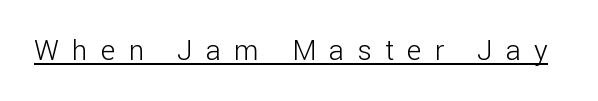
The image shows 28 px light sans-serif type, upright; set unusually wide letter spacing (+0.47 em), underlined; low stroke contrast and a medium x-height.
